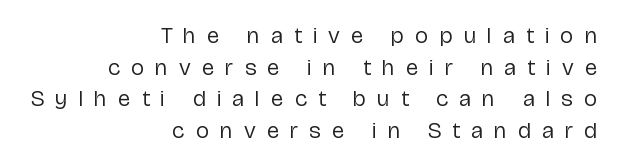
Q: Is the text bold? A: No.
Q: Is the text italic (slanted)? A: No, it is upright.
Q: Is the text underlined? A: No.
Q: How is the paragraph aligned? A: Right-aligned.
Q: Is the spacing between letters normal or unusually wide? A: Unusually wide.
Q: Is the spacing between lines tight, normal or loose? A: Normal.
